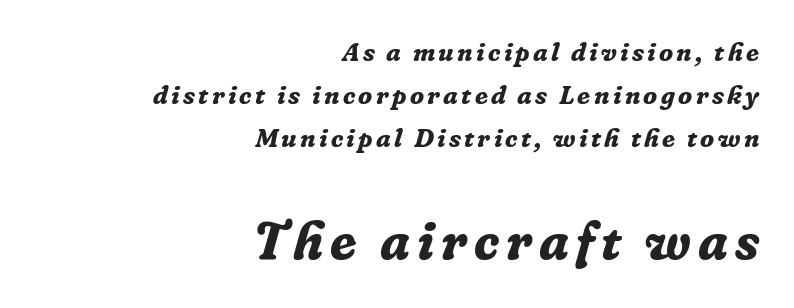
The image shows 53 px bold serif type, italic (leaning right); set right-aligned, normal line spacing (1.66x), not underlined; the second (bottom) block is 2.04x larger; low stroke contrast and a medium x-height.
